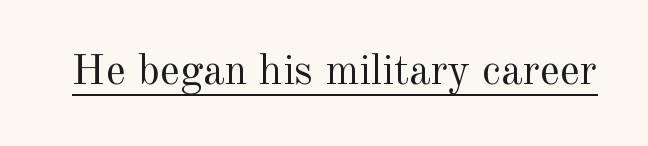
Proportional: the letters do not fall into vertical columns. In terms of letterform style, serifs are clearly present. Unbolded letterforms with no extra heft. The specimen includes a rule beneath the text block's lines.
